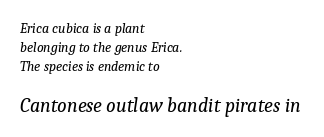
Whoever set this made the second block the dominant, larger element. Regular leading. The space beneath each line is pristine and unruled. Every row of glyphs begins at an identical x-position on the left.
